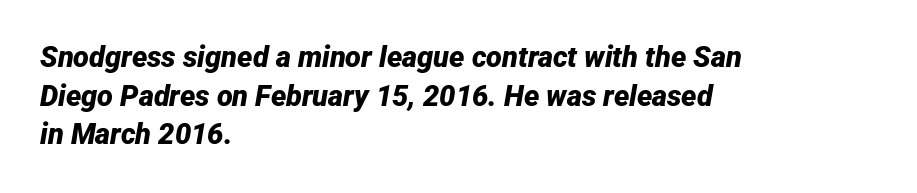
Q: Is the text bold? A: Yes.
Q: Is the text italic (slanted)? A: Yes, it leans right by about 12 degrees.
Q: Is the text underlined? A: No.
Q: How is the paragraph aligned? A: Left-aligned.
Q: Is the spacing between letters normal or unusually wide? A: Normal.
Q: Is the spacing between lines tight, normal or loose? A: Normal.
Q: Width (condensed, normal, or wide)? A: Normal.
Q: Stroke contrast? A: Low.
Q: x-height? A: Medium.
Q: Monospaced? A: No.
